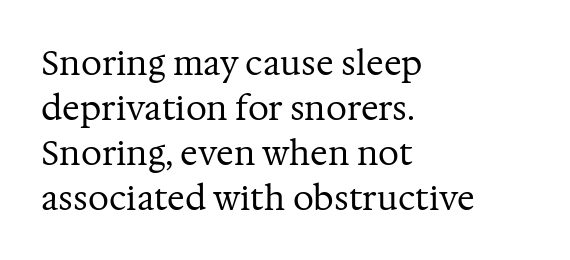
Each letter's strokes conclude with small projecting serifs. Does the leading feel generous? No, just average. The lettering stays uniformly vertical, giving the passage a roman look. The rendering uses natural spacing where letterforms have individual widths. The characters are drawn with everyday or finer stroke widths. Here the glyphs are tracked normally, forming tight word shapes.
